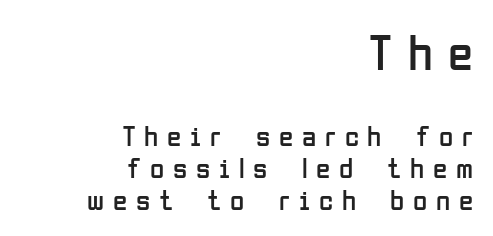
{"serif": "no", "italic": "no", "bold": "no", "weight": "regular", "width": "condensed", "stroke_contrast": "low", "x_height": "medium", "monospaced": "no", "underline": "no", "align": "right", "line_spacing": "tight", "line_spacing_ratio": 1.1, "letter_spacing": "wide", "letter_spacing_em": 0.3, "larger_block": "first", "size_ratio": 1.76, "glyph_px": 51}
